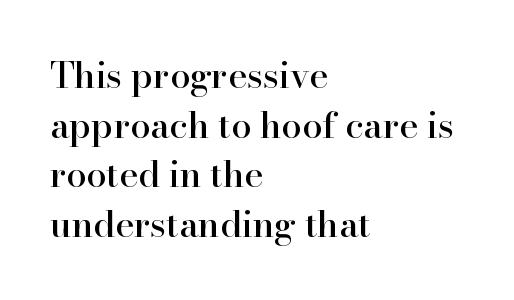
{"serif": "yes", "italic": "no", "width": "normal", "stroke_contrast": "high", "x_height": "small", "monospaced": "no", "underline": "no", "align": "left", "line_spacing": "normal", "line_spacing_ratio": 1.38, "letter_spacing": "normal", "letter_spacing_em": 0.0, "glyph_px": 36}
